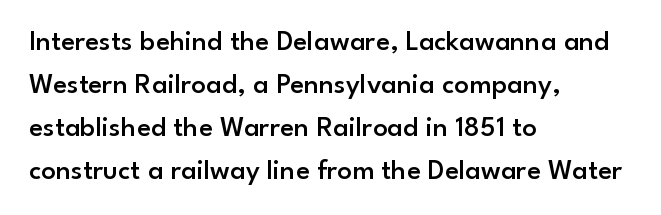
Q: Is the text bold? A: Semi-bold.
Q: Is the text italic (slanted)? A: No, it is upright.
Q: Is the typeface a serif or a sans-serif typeface? A: Sans-serif.
Q: Is the text underlined? A: No.
Q: How is the paragraph aligned? A: Left-aligned.
Q: Is the spacing between letters normal or unusually wide? A: Normal.
Q: Is the spacing between lines tight, normal or loose? A: Normal.
Q: Width (condensed, normal, or wide)? A: Normal.
Q: Stroke contrast? A: Low.
Q: x-height? A: Small.
Q: Monospaced? A: No.
